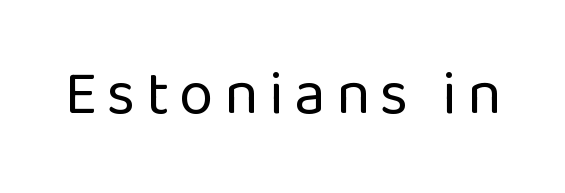
{"serif": "no", "italic": "no", "bold": "no", "weight": "regular", "width": "normal", "stroke_contrast": "low", "x_height": "medium", "monospaced": "no", "underline": "no", "glyph_px": 62}
